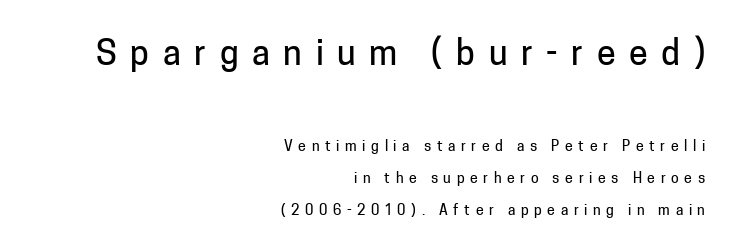
The image shows 34 px sans-serif type, upright; set right-aligned, loose line spacing (2.31x), unusually wide letter spacing (+0.4 em), not underlined; the first (top) block is 2.43x larger; low stroke contrast and a medium x-height.
